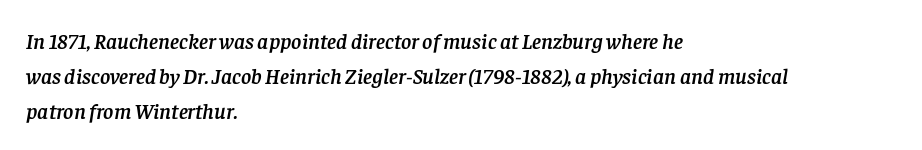
{"italic": "yes", "lean": "right", "slant_degrees": 8, "underline": "no", "align": "left", "line_spacing": "normal", "line_spacing_ratio": 1.58, "letter_spacing": "normal", "letter_spacing_em": 0.0, "glyph_px": 22}
